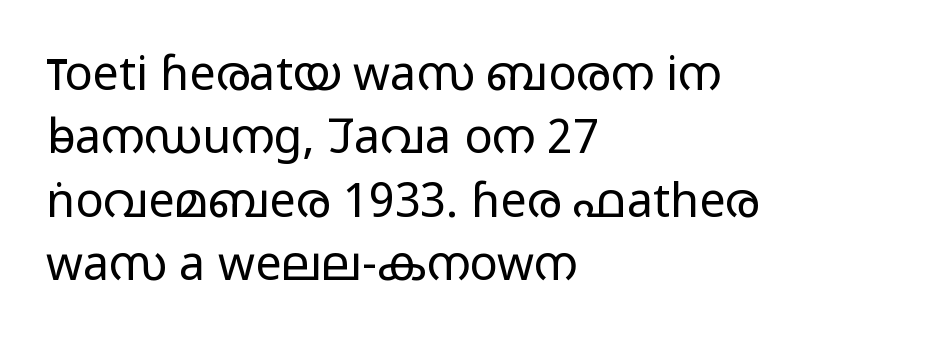
The image shows 47 px light, wide sans-serif type, upright; set left-aligned, normal line spacing (1.35x), normal letter spacing, not underlined; low stroke contrast and a medium x-height.
